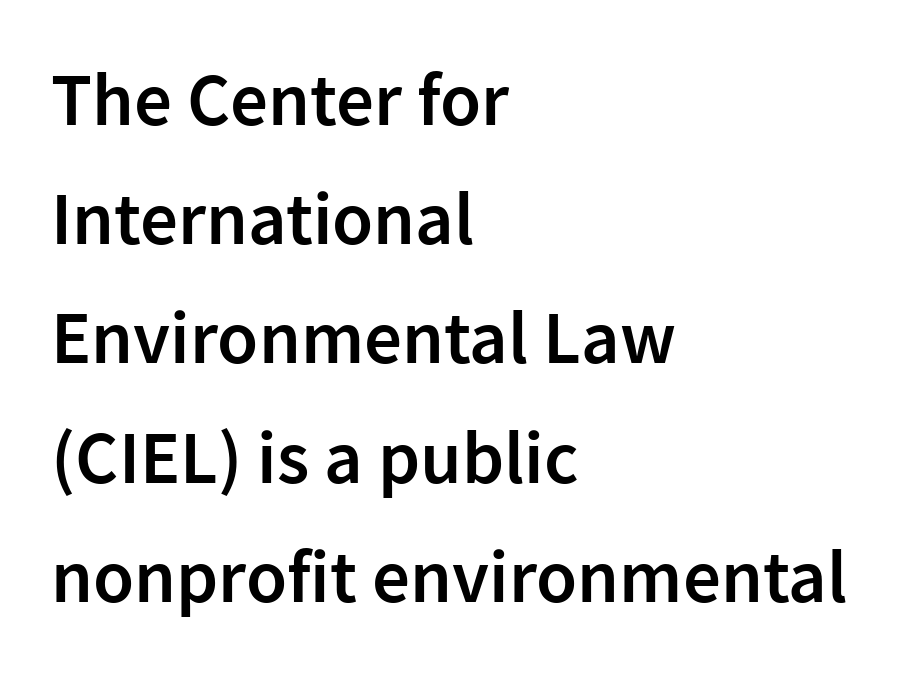
{"serif": "no", "italic": "no", "bold": "semi", "weight": "semibold", "width": "normal", "stroke_contrast": "low", "x_height": "medium", "monospaced": "no", "underline": "no", "align": "left", "line_spacing": "normal", "line_spacing_ratio": 1.59, "letter_spacing": "normal", "letter_spacing_em": 0.0, "glyph_px": 75}
